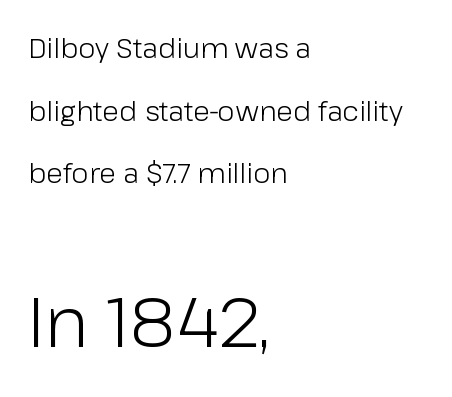
The image shows 70 px light sans-serif type, upright; set left-aligned, loose line spacing (2.24x), normal letter spacing, not underlined; the second (bottom) block is 2.5x larger; low stroke contrast and a medium x-height.
